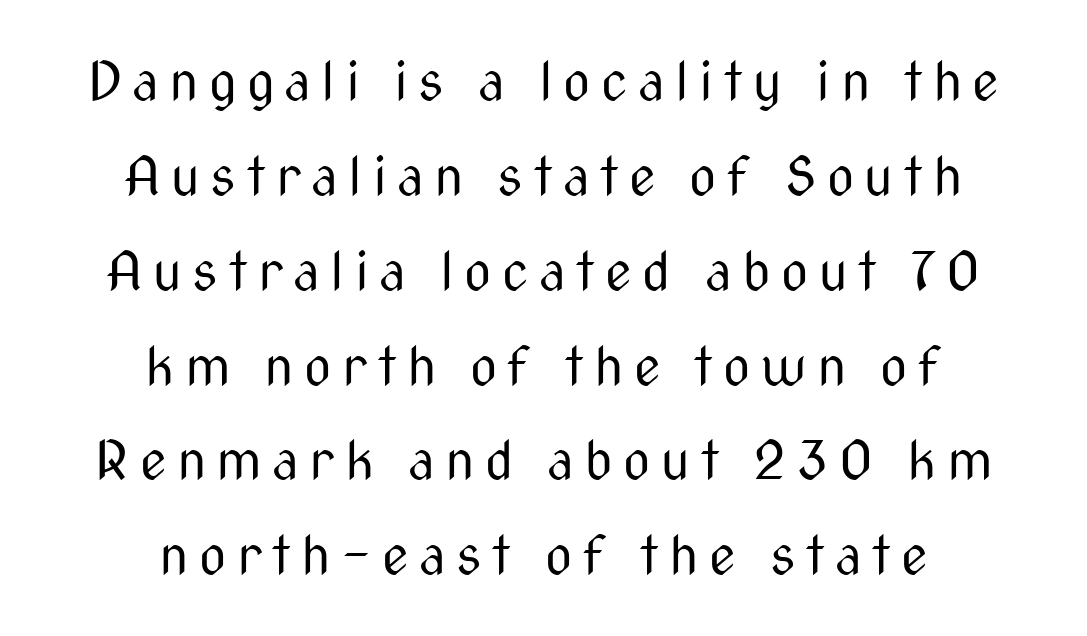
Varying glyph widths throughout — classic text-font behaviour. The glyphs in this specimen are sans serif. Glance below the letters and you will spot only blank space. The passage shown has open, widely tracked lettering throughout.
